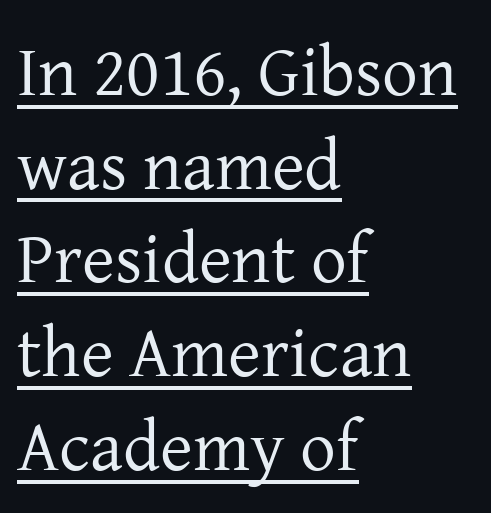
The image shows 71 px regular-weight serif type, upright; set left-aligned, normal line spacing (1.32x), normal letter spacing, underlined; low stroke contrast and a medium x-height.
